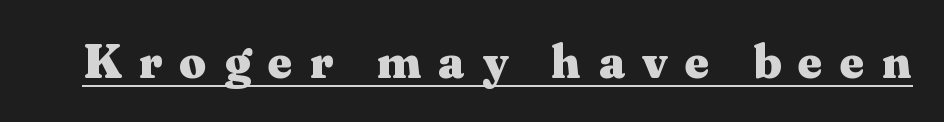
Q: Is the text bold? A: Yes.
Q: Is the text italic (slanted)? A: No, it is upright.
Q: Is the typeface a serif or a sans-serif typeface? A: Serif.
Q: Is the text underlined? A: Yes.
Q: Is the spacing between letters normal or unusually wide? A: Unusually wide.
Q: Width (condensed, normal, or wide)? A: Wide.
Q: Stroke contrast? A: Medium.
Q: x-height? A: Medium.
Q: Monospaced? A: No.
